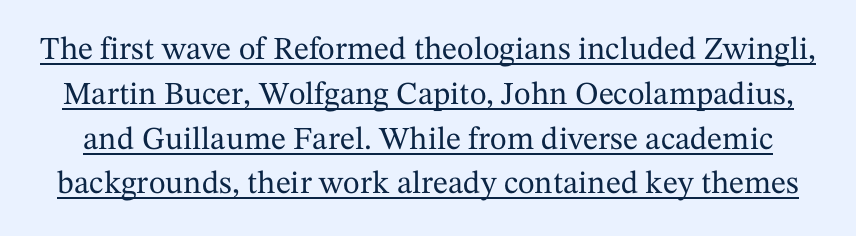
Q: Is the text italic (slanted)? A: No, it is upright.
Q: Is the typeface a serif or a sans-serif typeface? A: Serif.
Q: Is the text underlined? A: Yes.
Q: Is the spacing between letters normal or unusually wide? A: Normal.
Q: Is the spacing between lines tight, normal or loose? A: Normal.
Q: Width (condensed, normal, or wide)? A: Normal.
Q: Stroke contrast? A: Medium.
Q: x-height? A: Medium.
Q: Monospaced? A: No.
